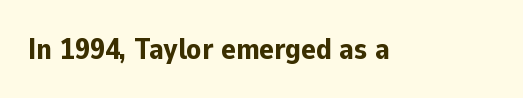
Q: Is the text bold? A: Yes.
Q: Is the text italic (slanted)? A: No, it is upright.
Q: Is the typeface a serif or a sans-serif typeface? A: Sans-serif.
Q: Is the text underlined? A: No.
Q: Is the spacing between letters normal or unusually wide? A: Normal.
Q: Width (condensed, normal, or wide)? A: Normal.
Q: Stroke contrast? A: Low.
Q: x-height? A: Medium.
Q: Monospaced? A: No.
